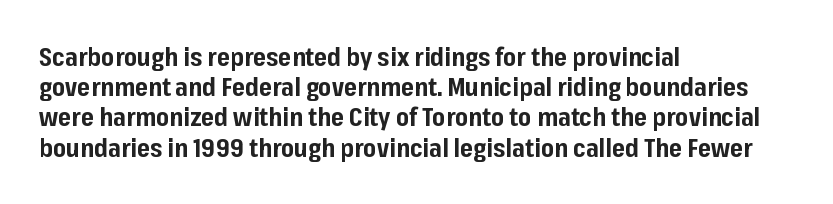
The image shows 25 px bold type, upright; set left-aligned, line spacing 1.21x, normal letter spacing, not underlined.
